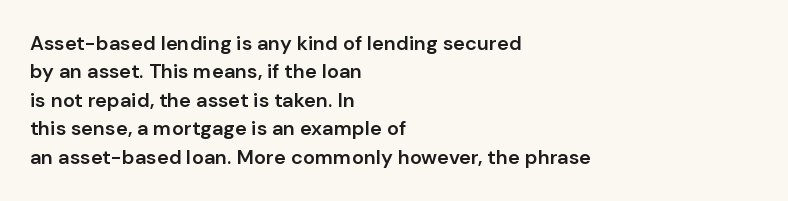
The image shows 20 px text type, upright; set left-aligned, normal line spacing (1.42x), normal letter spacing, not underlined.
